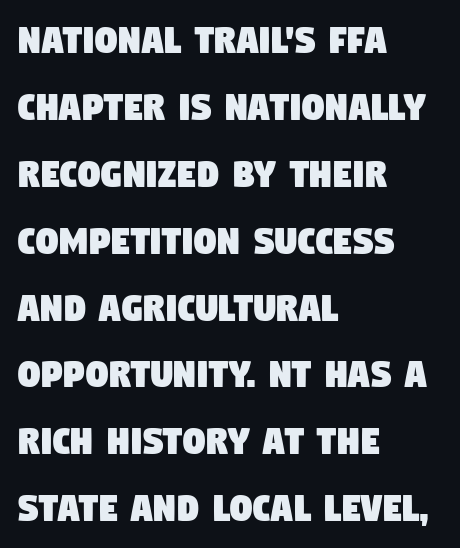
The image shows 44 px condensed sans-serif type; set left-aligned, normal line spacing (1.52x), normal letter spacing, not underlined; low stroke contrast and a large x-height.
